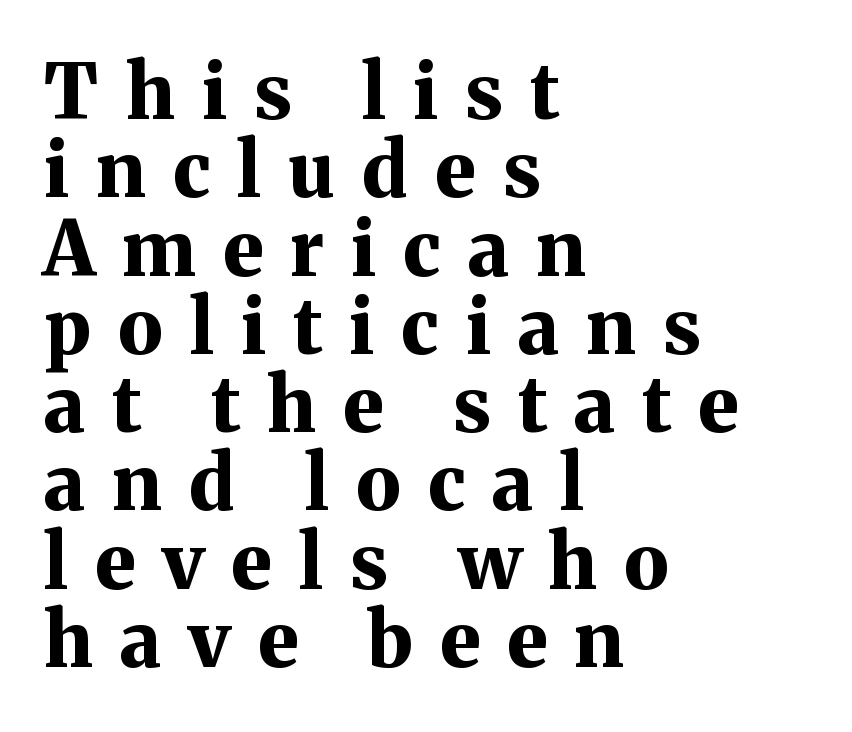
Q: Is the text bold? A: Yes.
Q: Is the text italic (slanted)? A: No, it is upright.
Q: Is the typeface a serif or a sans-serif typeface? A: Serif.
Q: Is the text underlined? A: No.
Q: How is the paragraph aligned? A: Left-aligned.
Q: Is the spacing between letters normal or unusually wide? A: Unusually wide.
Q: Is the spacing between lines tight, normal or loose? A: Tight.
Q: Width (condensed, normal, or wide)? A: Normal.
Q: Stroke contrast? A: Medium.
Q: x-height? A: Medium.
Q: Monospaced? A: No.
